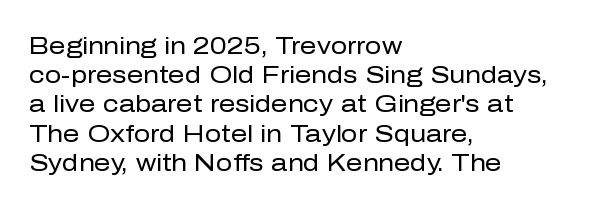
{"italic": "no", "bold": "no", "underline": "no", "align": "left", "line_spacing": "normal", "line_spacing_ratio": 1.27, "letter_spacing": "normal", "letter_spacing_em": 0.0, "glyph_px": 23}
